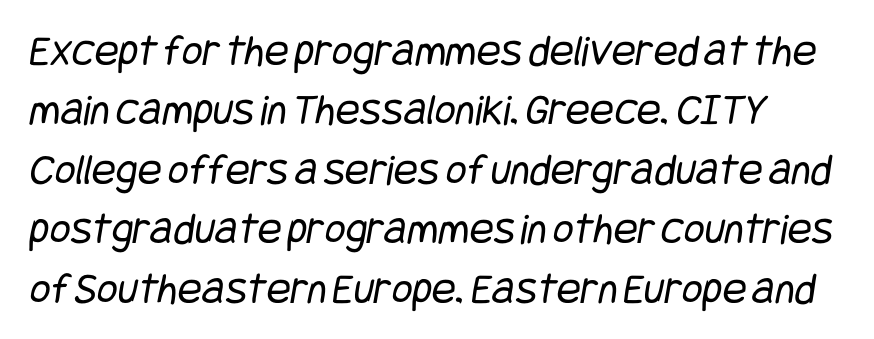
Q: Is the text bold? A: No.
Q: Is the typeface a serif or a sans-serif typeface? A: Sans-serif.
Q: Is the text underlined? A: No.
Q: Is the spacing between letters normal or unusually wide? A: Normal.
Q: Is the spacing between lines tight, normal or loose? A: Normal.
Q: Width (condensed, normal, or wide)? A: Condensed.
Q: Stroke contrast? A: Low.
Q: x-height? A: Large.
